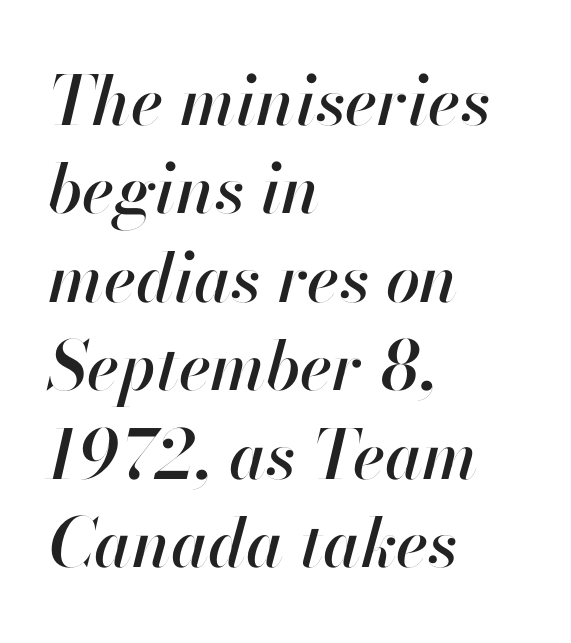
Q: Is the text italic (slanted)? A: Yes, it leans right by about 13 degrees.
Q: Is the text underlined? A: No.
Q: How is the paragraph aligned? A: Left-aligned.
Q: Is the spacing between letters normal or unusually wide? A: Normal.
Q: Is the spacing between lines tight, normal or loose? A: Normal.
Q: Width (condensed, normal, or wide)? A: Normal.
Q: Stroke contrast? A: High.
Q: x-height? A: Small.
Q: Monospaced? A: No.
